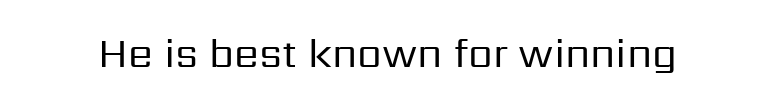
{"serif": "no", "italic": "no", "bold": "no", "weight": "regular", "width": "normal", "stroke_contrast": "low", "x_height": "medium", "monospaced": "no", "underline": "no", "letter_spacing": "normal", "letter_spacing_em": 0.0, "glyph_px": 40}
